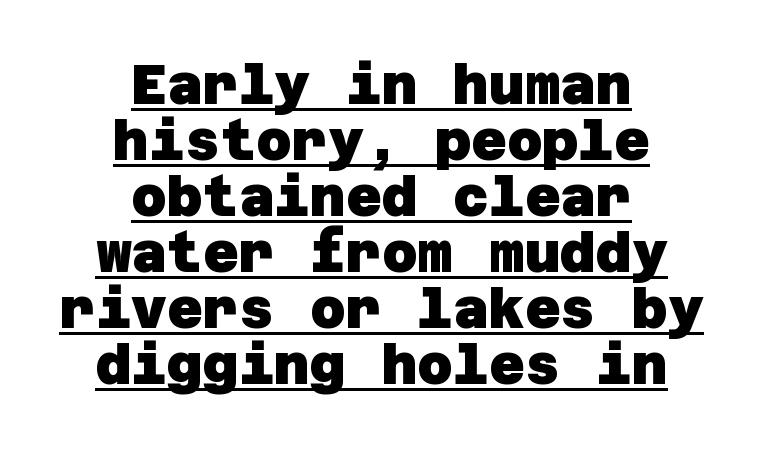
Q: Is the text bold? A: Yes.
Q: Is the typeface a serif or a sans-serif typeface? A: Sans-serif.
Q: Is the text underlined? A: Yes.
Q: How is the paragraph aligned? A: Centered.
Q: Is the spacing between letters normal or unusually wide? A: Normal.
Q: Is the spacing between lines tight, normal or loose? A: Tight.
Q: Width (condensed, normal, or wide)? A: Normal.
Q: Stroke contrast? A: Low.
Q: x-height? A: Large.
